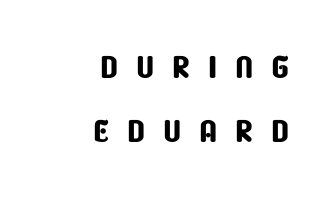
Character widths vary here, with narrow letters taking less room than wide ones. Typeset ragged left — the right edge is the straight one. Letterform terminals end flat and unadorned throughout the passage. Look at the tracking — it's clearly loosened, letters drifting apart. Quick note: underline off.
